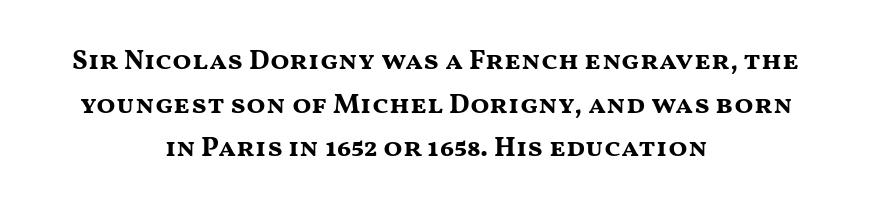
The glyphs have the mass of a bold cut. Every stem runs plumb, perpendicular to the baseline. The letters carry no serifs — their stems end cleanly without finishing strokes. A typesetter would call this proportional, since set widths differ per character. Interline gaps are of average width in this sample.
